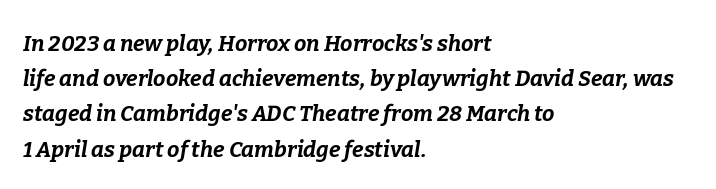
The image shows 22 px bold type, italic (leaning right); set left-aligned, normal line spacing (1.6x), normal letter spacing, not underlined.
